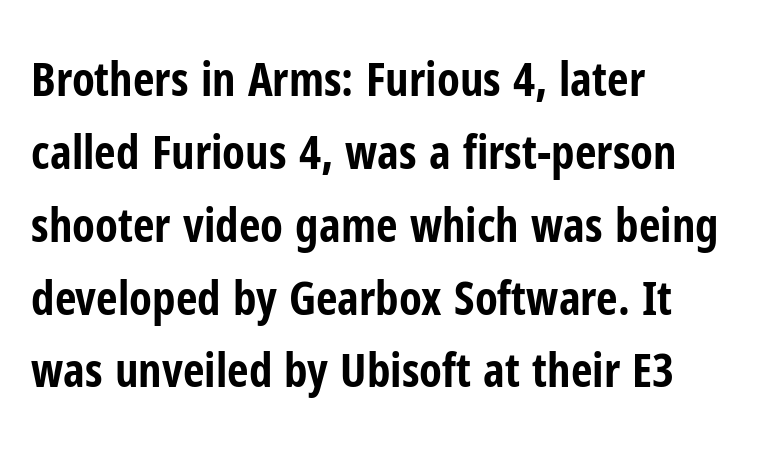
Q: Is the text bold? A: Yes.
Q: Is the text italic (slanted)? A: No, it is upright.
Q: Is the typeface a serif or a sans-serif typeface? A: Sans-serif.
Q: Is the text underlined? A: No.
Q: How is the paragraph aligned? A: Left-aligned.
Q: Is the spacing between letters normal or unusually wide? A: Normal.
Q: Is the spacing between lines tight, normal or loose? A: Normal.
Q: Width (condensed, normal, or wide)? A: Condensed.
Q: Stroke contrast? A: Low.
Q: x-height? A: Medium.
Q: Monospaced? A: No.
